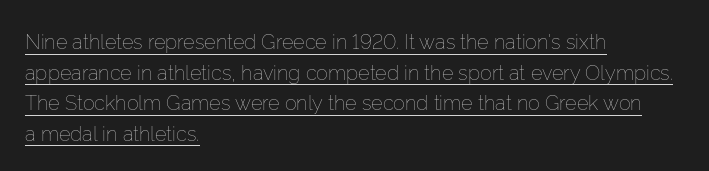
The image shows 20 px text type, upright; set left-aligned, normal line spacing (1.53x), normal letter spacing, underlined.
